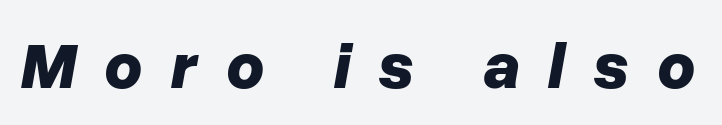
Q: Is the text bold? A: Yes.
Q: Is the text italic (slanted)? A: Yes, it leans right by about 10 degrees.
Q: Is the text underlined? A: No.
Q: Is the spacing between letters normal or unusually wide? A: Unusually wide.
Q: Width (condensed, normal, or wide)? A: Normal.
Q: Stroke contrast? A: Low.
Q: x-height? A: Medium.
Q: Monospaced? A: No.
